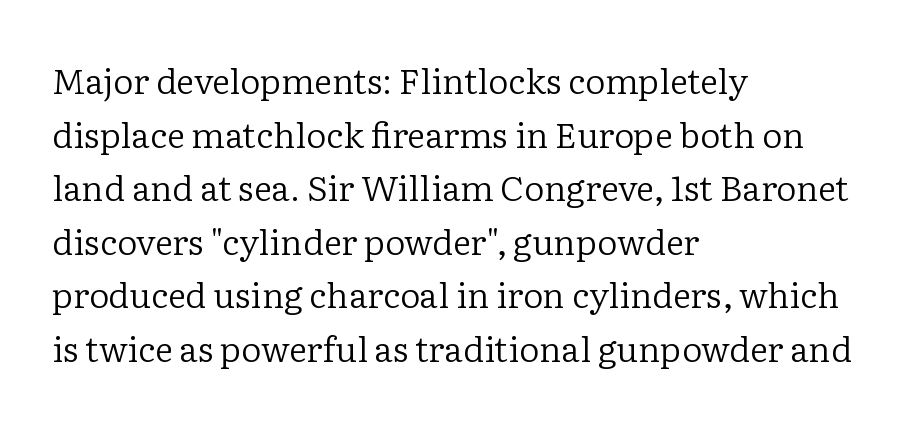
{"serif": "yes", "italic": "no", "bold": "no", "weight": "regular", "width": "normal", "stroke_contrast": "low", "x_height": "medium", "monospaced": "no", "underline": "no", "align": "left", "line_spacing": "normal", "line_spacing_ratio": 1.53, "letter_spacing": "normal", "letter_spacing_em": 0.0, "glyph_px": 35}
